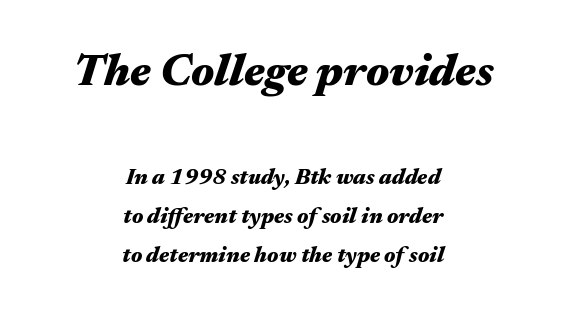
{"italic": "yes", "lean": "right", "slant_degrees": 17, "bold": "yes", "weight": "heavy", "width": "wide", "stroke_contrast": "medium", "x_height": "medium", "monospaced": "no", "underline": "no", "align": "center", "line_spacing_ratio": 1.78, "letter_spacing": "normal", "letter_spacing_em": 0.0, "larger_block": "first", "size_ratio": 2.05, "glyph_px": 45}
